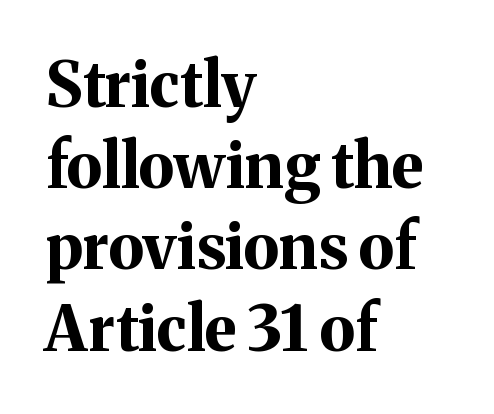
The image shows 62 px bold serif type, upright; set left-aligned, normal line spacing (1.31x), normal letter spacing, not underlined; medium stroke contrast and a medium x-height.
